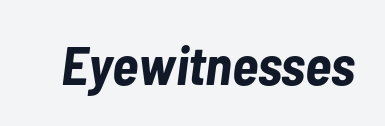
{"italic": "yes", "lean": "right", "slant_degrees": 7, "bold": "yes", "weight": "bold", "width": "condensed", "stroke_contrast": "low", "x_height": "medium", "monospaced": "no", "underline": "no", "letter_spacing": "normal", "letter_spacing_em": 0.0, "glyph_px": 55}
